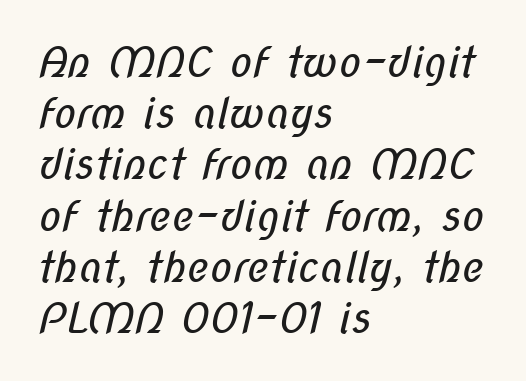
{"serif": "no", "bold": "no", "weight": "regular", "width": "condensed", "stroke_contrast": "low", "x_height": "medium", "monospaced": "no", "underline": "no", "align": "left", "line_spacing_ratio": 1.22, "letter_spacing": "normal", "letter_spacing_em": 0.0, "glyph_px": 42}
